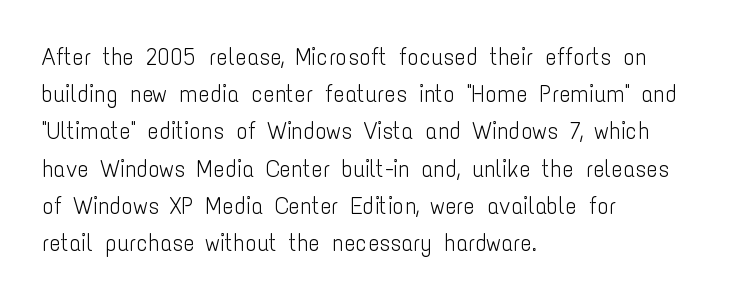
The image shows 24 px text type, upright; set left-aligned, normal line spacing (1.55x), normal letter spacing, not underlined.
